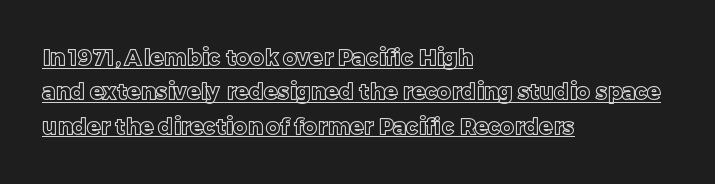
Q: Is the text italic (slanted)? A: No, it is upright.
Q: Is the text underlined? A: Yes.
Q: How is the paragraph aligned? A: Left-aligned.
Q: Is the spacing between letters normal or unusually wide? A: Normal.
Q: Is the spacing between lines tight, normal or loose? A: Normal.
